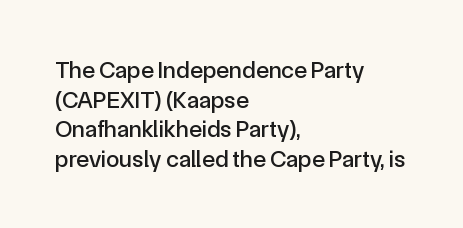
{"italic": "no", "underline": "no", "align": "left", "line_spacing_ratio": 1.23, "letter_spacing": "normal", "letter_spacing_em": 0.0, "glyph_px": 24}
